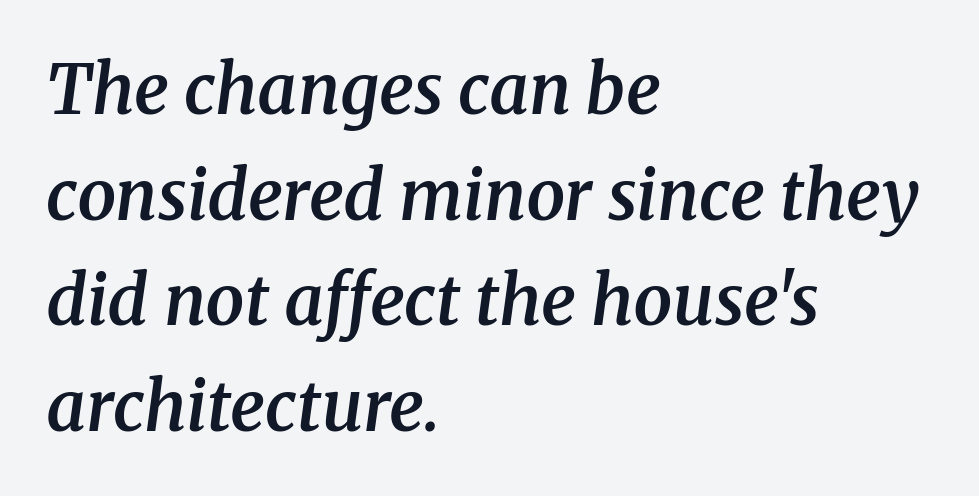
The image shows 69 px semibold serif type, italic (leaning right); set left-aligned, normal line spacing (1.53x), normal letter spacing, not underlined; medium stroke contrast and a medium x-height.
